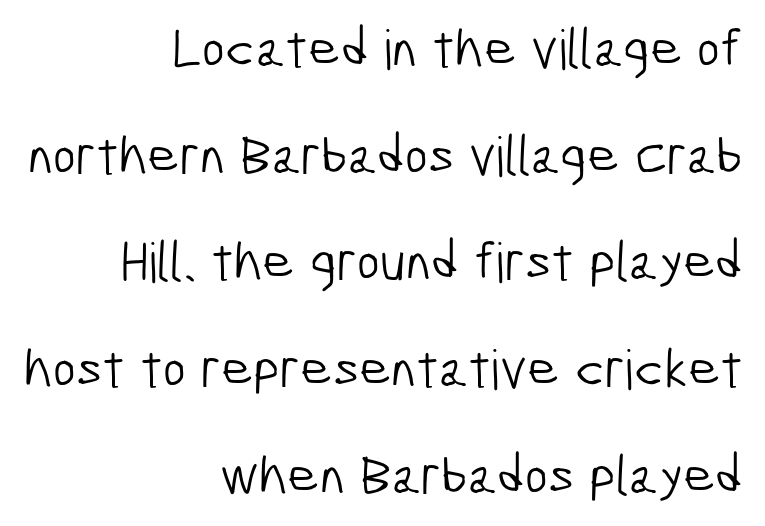
The image shows 55 px light, condensed sans-serif type; set right-aligned, loose line spacing (1.94x), normal letter spacing, not underlined; low stroke contrast and a medium x-height.
